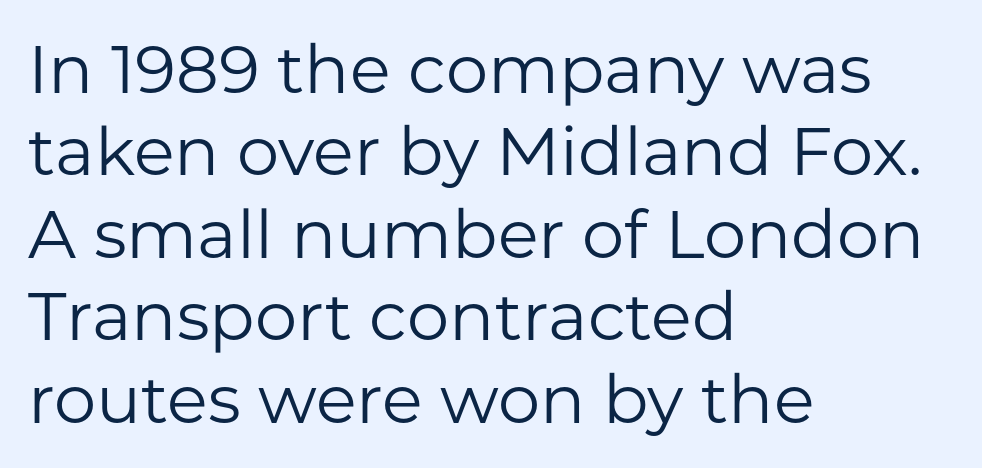
The image shows 67 px regular-weight sans-serif type, upright; set left-aligned, line spacing 1.23x, normal letter spacing, not underlined; low stroke contrast and a medium x-height.
